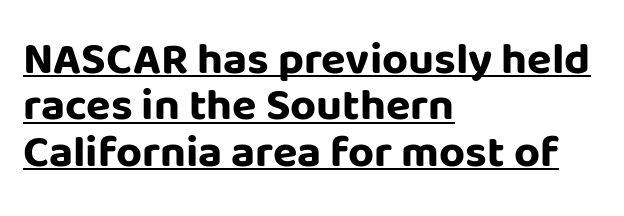
Q: Is the text bold? A: Yes.
Q: Is the text italic (slanted)? A: No, it is upright.
Q: Is the typeface a serif or a sans-serif typeface? A: Sans-serif.
Q: Is the text underlined? A: Yes.
Q: How is the paragraph aligned? A: Left-aligned.
Q: Is the spacing between letters normal or unusually wide? A: Normal.
Q: Is the spacing between lines tight, normal or loose? A: Tight.
Q: Width (condensed, normal, or wide)? A: Normal.
Q: Stroke contrast? A: Low.
Q: x-height? A: Large.
Q: Monospaced? A: No.
